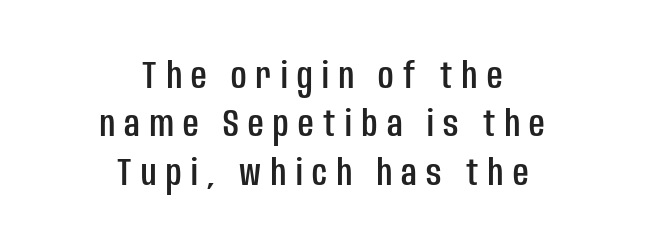
Q: Is the text italic (slanted)? A: No, it is upright.
Q: Is the typeface a serif or a sans-serif typeface? A: Sans-serif.
Q: Is the text underlined? A: No.
Q: How is the paragraph aligned? A: Centered.
Q: Is the spacing between letters normal or unusually wide? A: Unusually wide.
Q: Is the spacing between lines tight, normal or loose? A: Normal.
Q: Width (condensed, normal, or wide)? A: Condensed.
Q: Stroke contrast? A: Low.
Q: x-height? A: Large.
Q: Monospaced? A: No.
